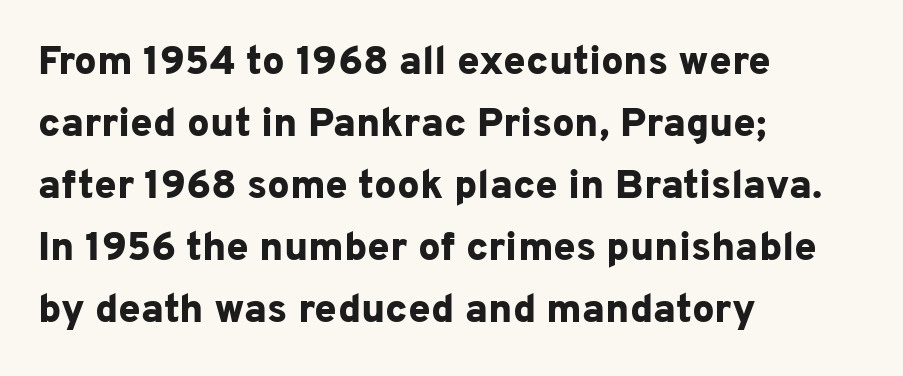
{"serif": "no", "italic": "no", "bold": "yes", "weight": "bold", "width": "normal", "stroke_contrast": "low", "x_height": "medium", "monospaced": "no", "underline": "no", "align": "left", "line_spacing": "normal", "line_spacing_ratio": 1.55, "letter_spacing": "normal", "letter_spacing_em": 0.0, "glyph_px": 40}
